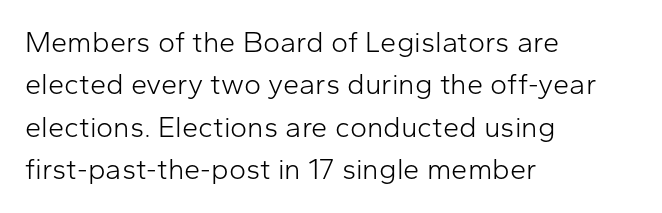
The image shows 29 px light sans-serif type, upright; set left-aligned, normal line spacing (1.46x), normal letter spacing, not underlined; low stroke contrast and a medium x-height.
